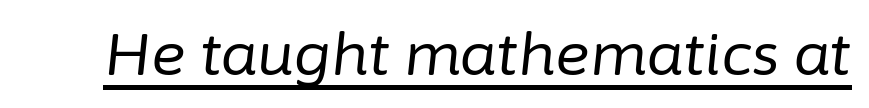
Stroke mass is kept to a normal reading level or below. The axis of the letterforms is tilted away from vertical. Note the varied advance widths — an 'i' is clearly narrower than an 'm'. Compared with undecorated copy, this sample adds a rule below the words. Glyph-to-glyph distance matches everyday printed text.
